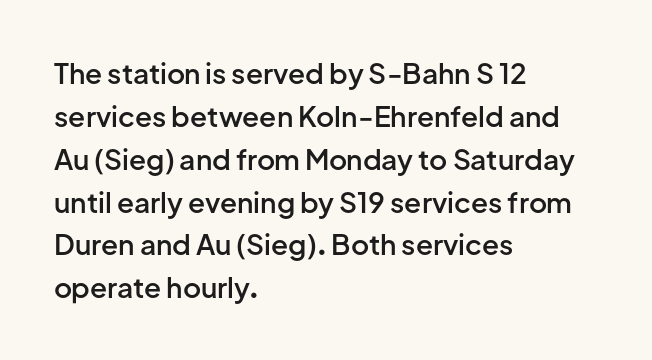
The image shows 28 px semibold sans-serif type, upright; set left-aligned, normal line spacing (1.53x), normal letter spacing, not underlined; low stroke contrast and a medium x-height.
